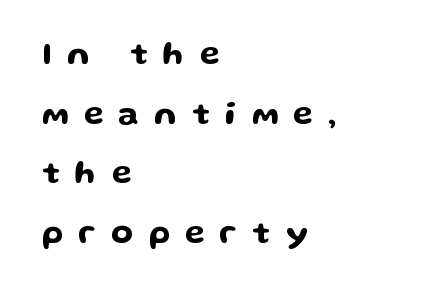
{"serif": "no", "italic": "no", "width": "wide", "stroke_contrast": "low", "x_height": "medium", "monospaced": "no", "underline": "no", "align": "left", "line_spacing_ratio": 1.86, "letter_spacing": "wide", "letter_spacing_em": 0.48, "glyph_px": 32}
